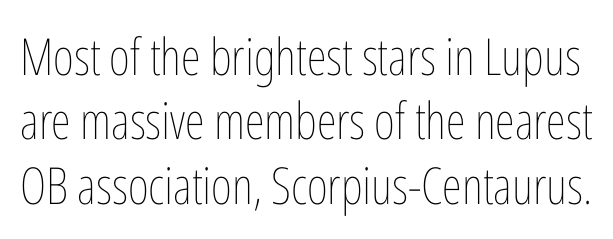
Weight: in the light-to-regular range. Nobody touched the tracking dial on this one. The designer left line spacing at the default. The space directly below the letters is spotless. This sample uses an upright cut, with every glyph sitting square on the baseline.
